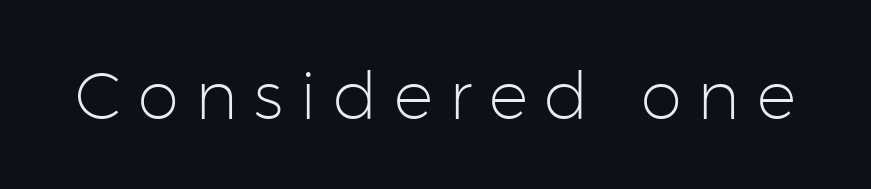
Q: Is the text bold? A: No.
Q: Is the text italic (slanted)? A: No, it is upright.
Q: Is the typeface a serif or a sans-serif typeface? A: Sans-serif.
Q: Is the text underlined? A: No.
Q: Is the spacing between letters normal or unusually wide? A: Unusually wide.
Q: Width (condensed, normal, or wide)? A: Normal.
Q: Stroke contrast? A: Low.
Q: x-height? A: Medium.
Q: Monospaced? A: No.
